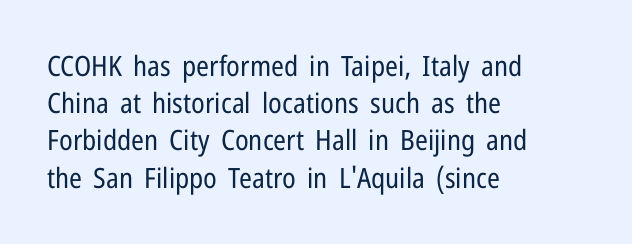
Q: Is the text bold? A: No.
Q: Is the text italic (slanted)? A: No, it is upright.
Q: Is the typeface a serif or a sans-serif typeface? A: Sans-serif.
Q: Is the text underlined? A: No.
Q: How is the paragraph aligned? A: Left-aligned.
Q: Is the spacing between letters normal or unusually wide? A: Normal.
Q: Is the spacing between lines tight, normal or loose? A: Normal.
Q: Width (condensed, normal, or wide)? A: Condensed.
Q: Stroke contrast? A: Low.
Q: x-height? A: Medium.
Q: Monospaced? A: No.
